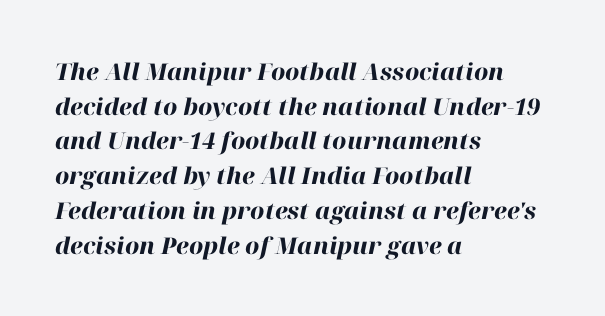
The image shows 23 px bold type, italic (leaning right); set left-aligned, normal line spacing (1.51x), normal letter spacing, not underlined.
